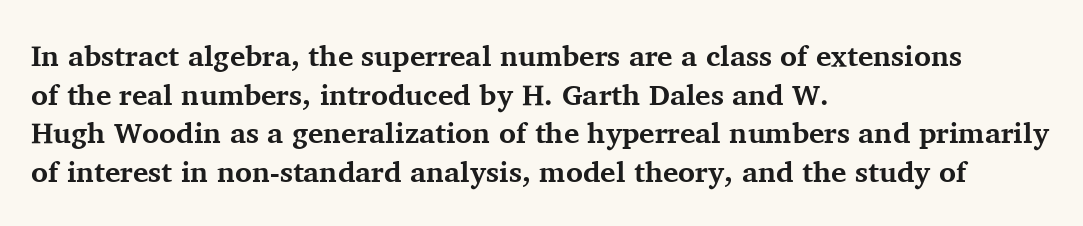
If you drew a line through each stem, it would be perfectly vertical. Here the designer chose a conventional face with non-uniform glyph widths. Between one letter and the next there's only the usual sliver of space. The glyphs in this specimen are seriffed. The block of text has a typical density, with ordinary space between rows.
